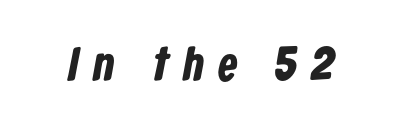
{"serif": "no", "bold": "yes", "weight": "bold", "width": "condensed", "stroke_contrast": "low", "x_height": "medium", "monospaced": "no", "underline": "no", "letter_spacing": "wide", "letter_spacing_em": 0.31, "glyph_px": 48}
